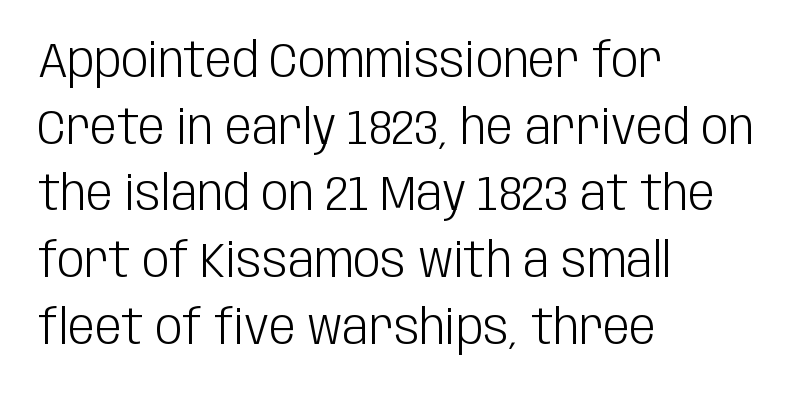
Q: Is the text bold? A: No.
Q: Is the text italic (slanted)? A: No, it is upright.
Q: Is the typeface a serif or a sans-serif typeface? A: Sans-serif.
Q: Is the text underlined? A: No.
Q: How is the paragraph aligned? A: Left-aligned.
Q: Is the spacing between letters normal or unusually wide? A: Normal.
Q: Is the spacing between lines tight, normal or loose? A: Normal.
Q: Width (condensed, normal, or wide)? A: Condensed.
Q: Stroke contrast? A: Low.
Q: x-height? A: Large.
Q: Monospaced? A: No.
